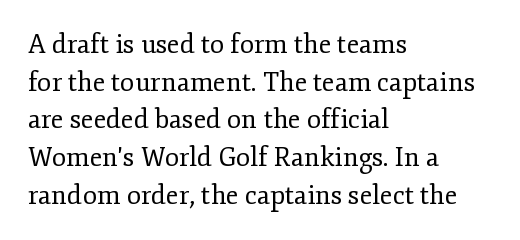
Q: Is the text bold? A: No.
Q: Is the text italic (slanted)? A: No, it is upright.
Q: Is the text underlined? A: No.
Q: How is the paragraph aligned? A: Left-aligned.
Q: Is the spacing between letters normal or unusually wide? A: Normal.
Q: Is the spacing between lines tight, normal or loose? A: Normal.
